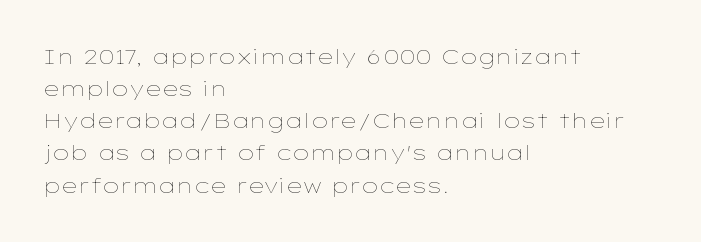
Is the block centered? No — it sits flush against the left margin. Honestly, the row spacing looks completely unremarkable. Check under the words: just untouched page. Ascenders rise straight up at ninety degrees. Nobody touched the tracking dial on this one.
